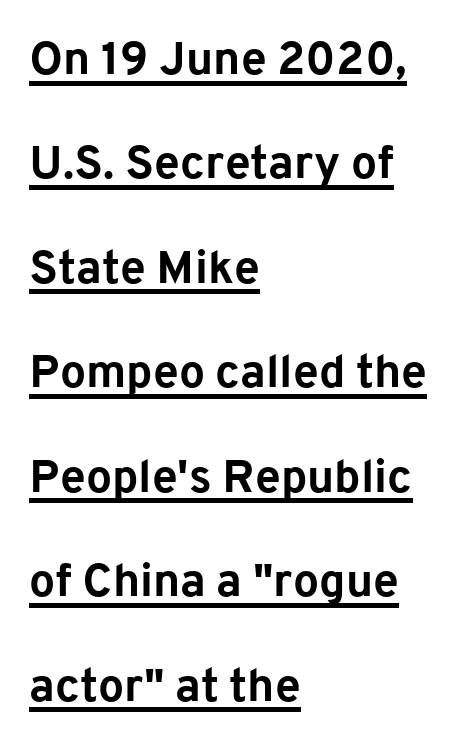
The image shows 46 px bold sans-serif type, upright; set left-aligned, loose line spacing (2.27x), normal letter spacing, underlined; low stroke contrast and a medium x-height.
